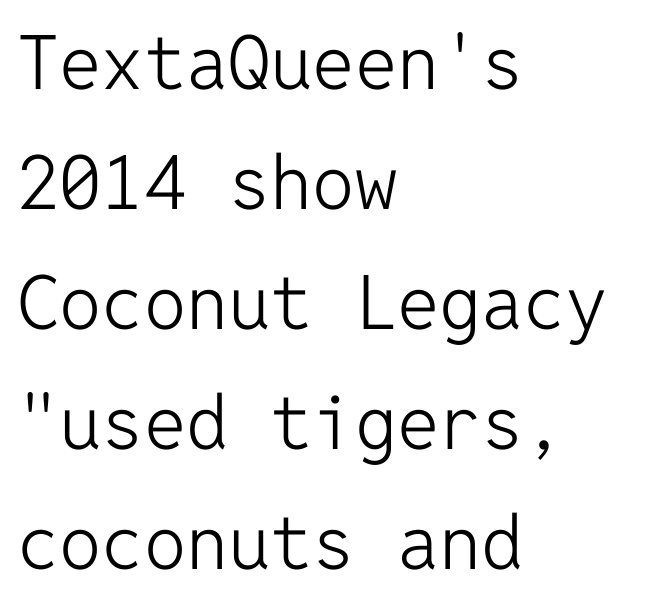
The text block is weighted toward the left margin, trailing off unevenly rightward. Is there much room between lines? A standard amount, neither cramped nor airy. Compared with a typical body face, this is equally light or lighter still. Only glyphs here, with clear space below each row. Regarding serifs, this sample does without them. These lines are rendered in a fixed-pitch font.
